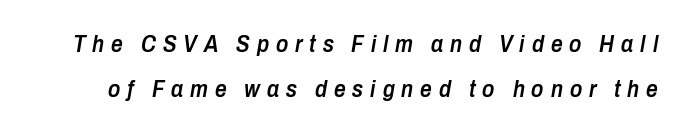
Q: Is the text bold? A: Semi-bold.
Q: Is the text italic (slanted)? A: Yes, it leans right by about 10 degrees.
Q: Is the text underlined? A: No.
Q: Is the spacing between letters normal or unusually wide? A: Unusually wide.
Q: Is the spacing between lines tight, normal or loose? A: Loose.
